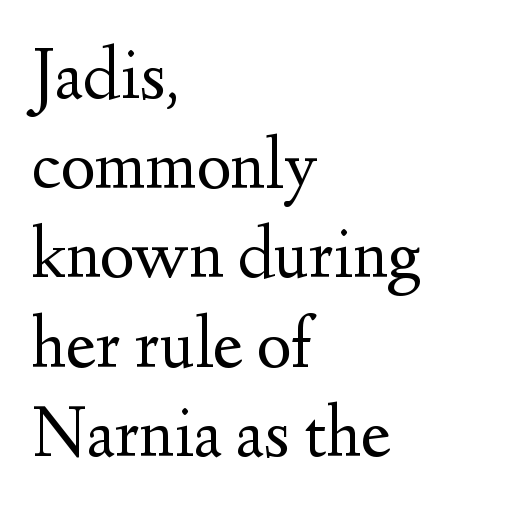
{"serif": "yes", "italic": "no", "bold": "no", "weight": "regular", "width": "normal", "stroke_contrast": "medium", "x_height": "small", "monospaced": "no", "underline": "no", "align": "left", "line_spacing_ratio": 1.21, "letter_spacing": "normal", "letter_spacing_em": 0.0, "glyph_px": 74}
